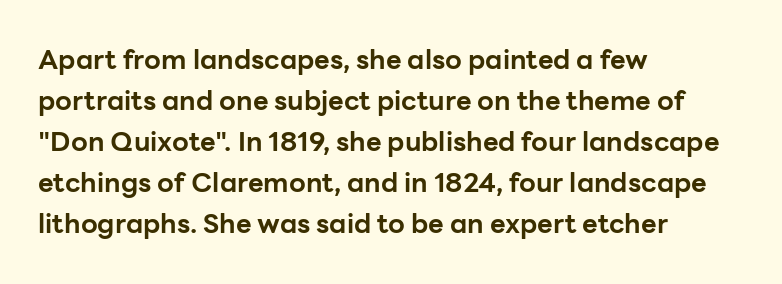
The image shows 27 px bold type, upright; set left-aligned, normal line spacing (1.52x), normal letter spacing, not underlined.
